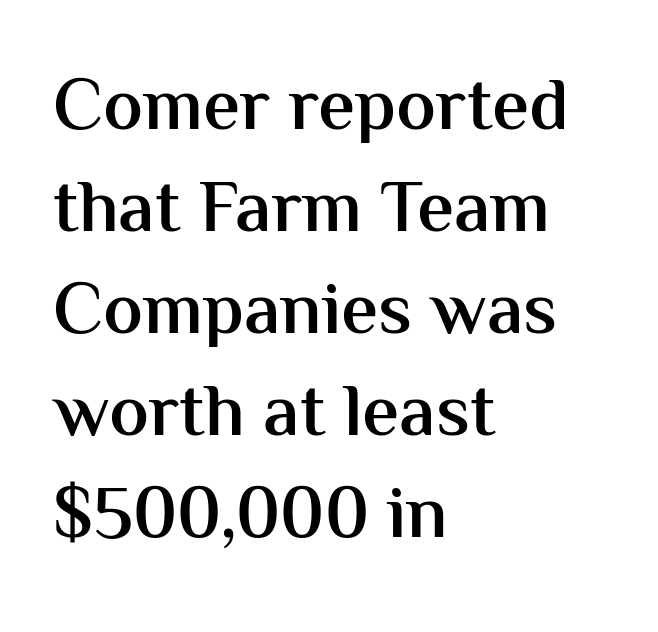
{"serif": "no", "italic": "no", "bold": "semi", "weight": "semibold", "width": "normal", "stroke_contrast": "medium", "x_height": "medium", "monospaced": "no", "underline": "no", "align": "left", "line_spacing": "normal", "line_spacing_ratio": 1.38, "letter_spacing": "normal", "letter_spacing_em": 0.0, "glyph_px": 74}
